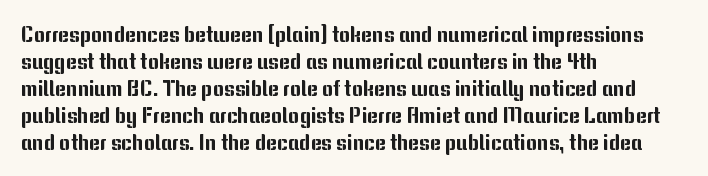
{"italic": "no", "underline": "no", "align": "left", "line_spacing": "normal", "line_spacing_ratio": 1.28, "letter_spacing": "normal", "letter_spacing_em": 0.0, "glyph_px": 21}
